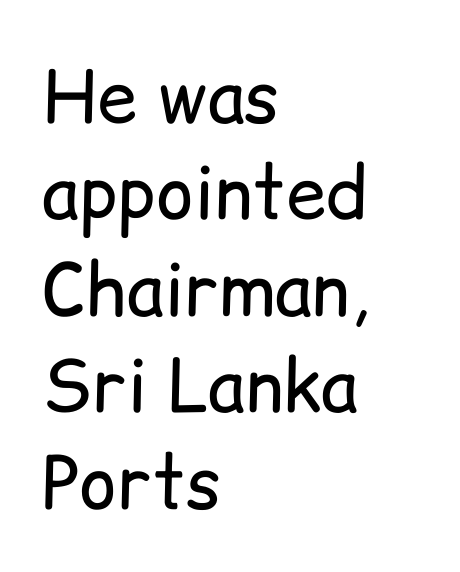
Q: Is the text bold? A: No.
Q: Is the text italic (slanted)? A: No, it is upright.
Q: Is the typeface a serif or a sans-serif typeface? A: Sans-serif.
Q: Is the text underlined? A: No.
Q: How is the paragraph aligned? A: Left-aligned.
Q: Is the spacing between letters normal or unusually wide? A: Normal.
Q: Is the spacing between lines tight, normal or loose? A: Normal.
Q: Width (condensed, normal, or wide)? A: Normal.
Q: Stroke contrast? A: Low.
Q: x-height? A: Medium.
Q: Monospaced? A: No.
